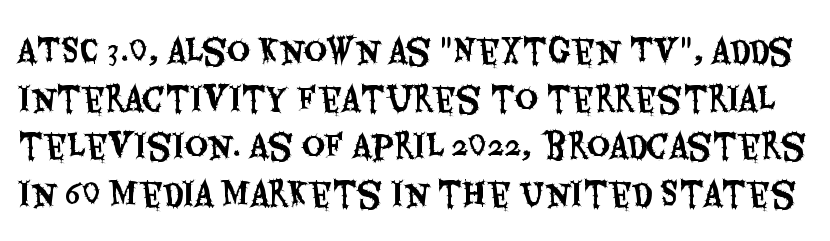
Q: Is the text italic (slanted)? A: No, it is upright.
Q: Is the typeface a serif or a sans-serif typeface? A: Sans-serif.
Q: Is the text underlined? A: No.
Q: Is the spacing between letters normal or unusually wide? A: Normal.
Q: Is the spacing between lines tight, normal or loose? A: Normal.
Q: Width (condensed, normal, or wide)? A: Condensed.
Q: Stroke contrast? A: Medium.
Q: x-height? A: Large.
Q: Monospaced? A: No.
